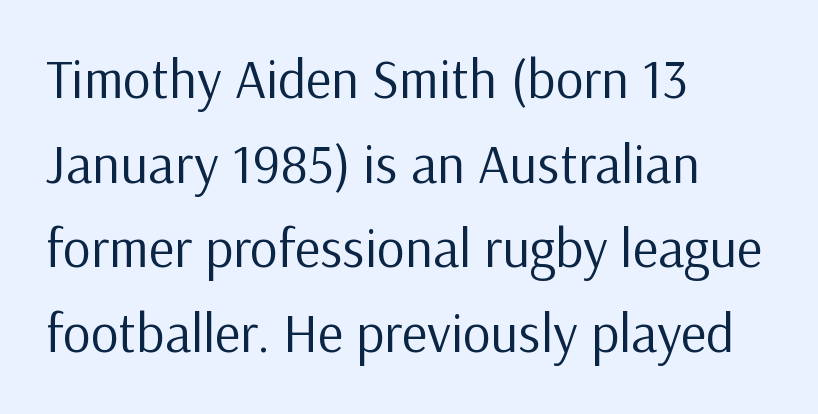
Q: Is the text bold? A: No.
Q: Is the text italic (slanted)? A: No, it is upright.
Q: Is the typeface a serif or a sans-serif typeface? A: Sans-serif.
Q: Is the text underlined? A: No.
Q: How is the paragraph aligned? A: Left-aligned.
Q: Is the spacing between letters normal or unusually wide? A: Normal.
Q: Is the spacing between lines tight, normal or loose? A: Normal.
Q: Width (condensed, normal, or wide)? A: Normal.
Q: Stroke contrast? A: Low.
Q: x-height? A: Medium.
Q: Monospaced? A: No.
